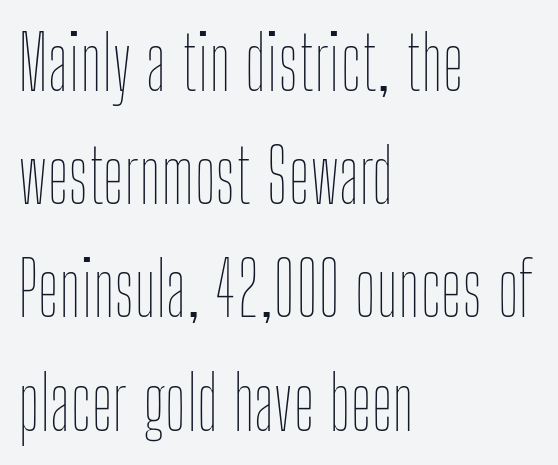
{"italic": "no", "bold": "no", "weight": "thin", "width": "condensed", "stroke_contrast": "low", "x_height": "medium", "monospaced": "no", "underline": "no", "align": "left", "line_spacing": "normal", "line_spacing_ratio": 1.53, "letter_spacing": "normal", "letter_spacing_em": 0.0, "glyph_px": 74}
